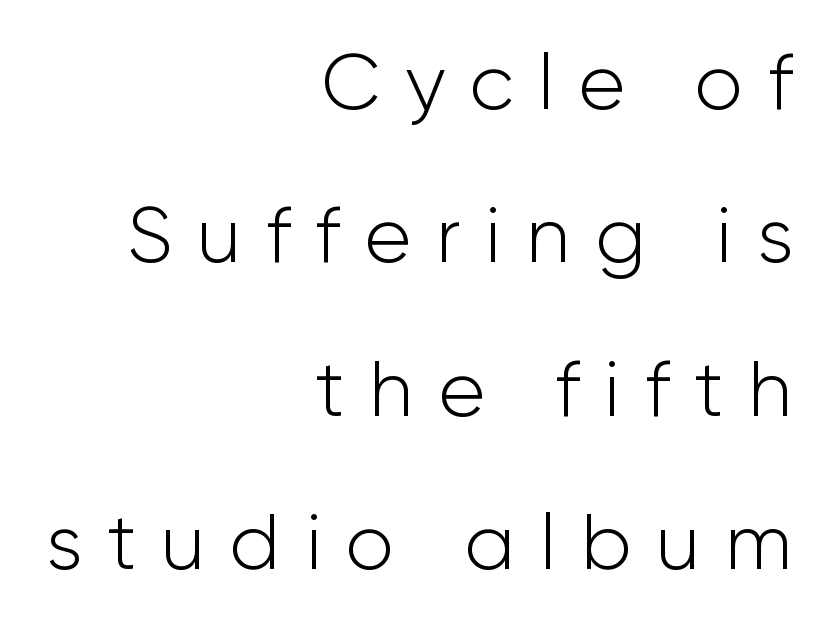
Horizontally, the lines are justified to the trailing edge only. Tall strokes in this sample are plumb rather than angled. Check where the strokes stop: nothing finishes them off — pure sans. The baseline area is clear.
